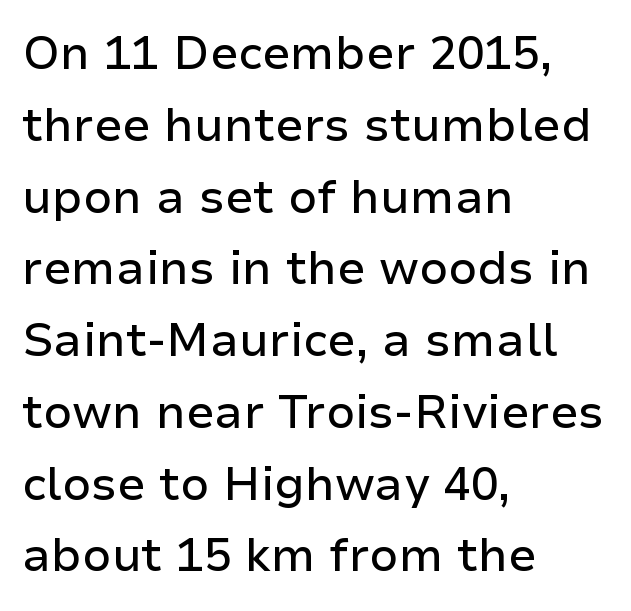
Q: Is the text italic (slanted)? A: No, it is upright.
Q: Is the typeface a serif or a sans-serif typeface? A: Sans-serif.
Q: Is the text underlined? A: No.
Q: How is the paragraph aligned? A: Left-aligned.
Q: Is the spacing between letters normal or unusually wide? A: Normal.
Q: Is the spacing between lines tight, normal or loose? A: Normal.
Q: Width (condensed, normal, or wide)? A: Normal.
Q: Stroke contrast? A: Low.
Q: x-height? A: Medium.
Q: Monospaced? A: No.
